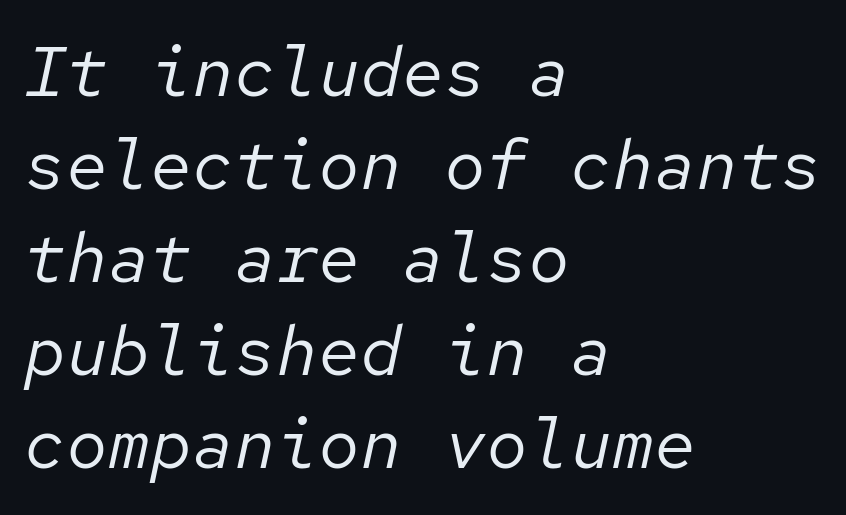
The image shows 70 px regular-weight type, italic (leaning right), monospaced; set left-aligned, normal line spacing (1.33x), normal letter spacing, not underlined; low stroke contrast and a medium x-height.
